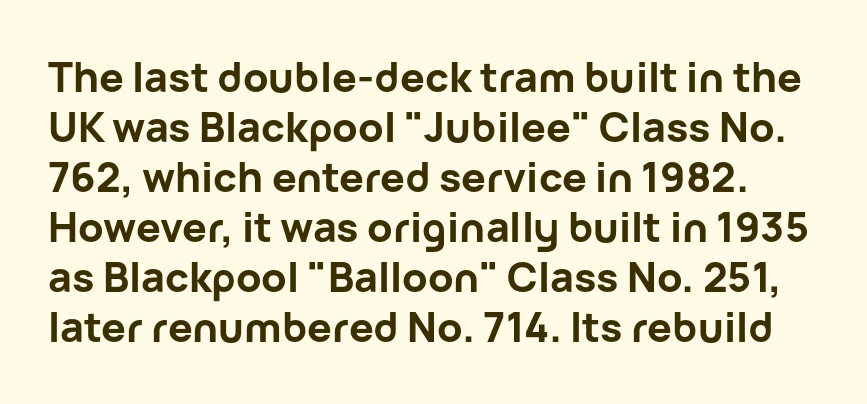
Q: Is the text bold? A: Yes.
Q: Is the text italic (slanted)? A: No, it is upright.
Q: Is the typeface a serif or a sans-serif typeface? A: Sans-serif.
Q: Is the text underlined? A: No.
Q: Is the spacing between letters normal or unusually wide? A: Normal.
Q: Width (condensed, normal, or wide)? A: Normal.
Q: Stroke contrast? A: Low.
Q: x-height? A: Medium.
Q: Monospaced? A: No.
